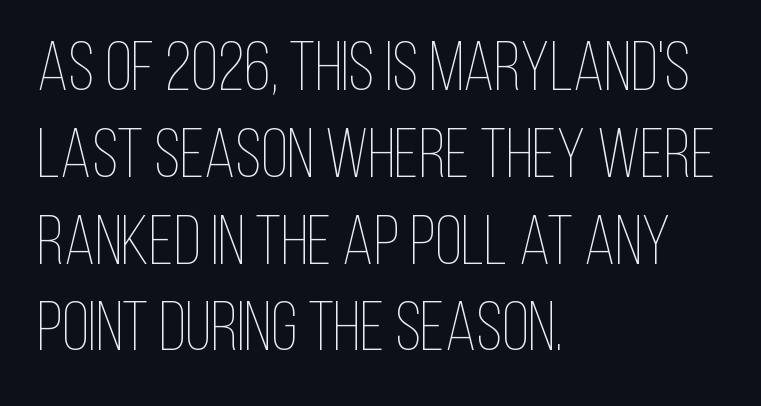
The image shows 70 px thin, condensed type, upright; set left-aligned, line spacing 1.24x, normal letter spacing, not underlined; low stroke contrast and a large x-height.
